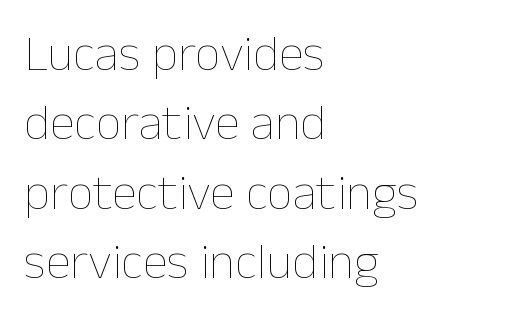
The image shows 51 px thin type, upright; set left-aligned, normal line spacing (1.36x), normal letter spacing, not underlined; low stroke contrast and a medium x-height.
